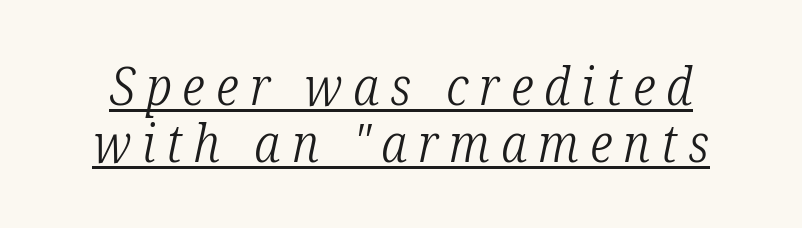
Weight: regular or lighter. There's an unmistakable incline to the writing here. Looks like regular typesetting: each glyph gets only the width it needs. Caption: expanded tracking, letters set apart.
